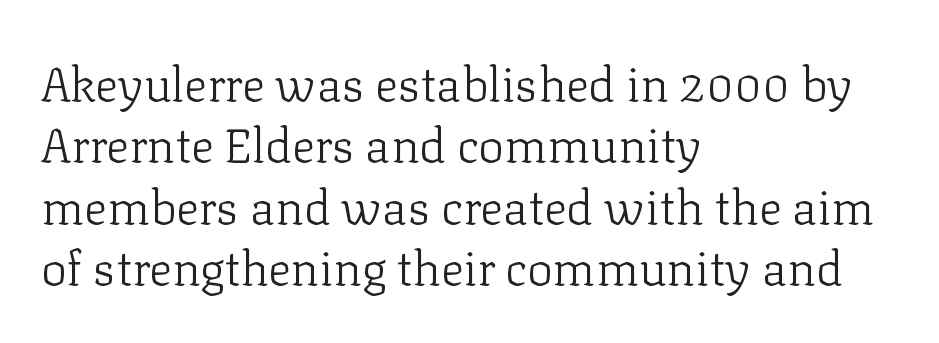
{"serif": "yes", "italic": "no", "bold": "no", "weight": "light", "width": "normal", "stroke_contrast": "low", "x_height": "medium", "monospaced": "no", "underline": "no", "align": "left", "line_spacing": "normal", "line_spacing_ratio": 1.28, "letter_spacing": "normal", "letter_spacing_em": 0.0, "glyph_px": 48}
